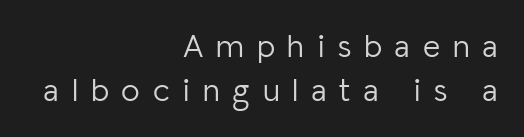
Q: Is the text bold? A: No.
Q: Is the text italic (slanted)? A: No, it is upright.
Q: Is the typeface a serif or a sans-serif typeface? A: Sans-serif.
Q: Is the text underlined? A: No.
Q: How is the paragraph aligned? A: Right-aligned.
Q: Is the spacing between letters normal or unusually wide? A: Unusually wide.
Q: Is the spacing between lines tight, normal or loose? A: Normal.
Q: Width (condensed, normal, or wide)? A: Normal.
Q: Stroke contrast? A: Low.
Q: x-height? A: Medium.
Q: Monospaced? A: No.
